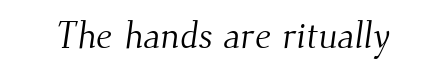
{"serif": "yes", "bold": "no", "weight": "light", "width": "normal", "stroke_contrast": "medium", "x_height": "small", "monospaced": "no", "underline": "no", "letter_spacing": "normal", "letter_spacing_em": 0.0, "glyph_px": 37}
